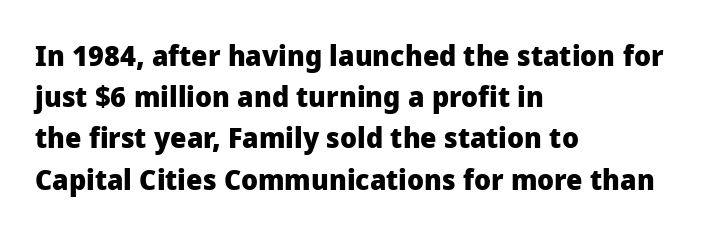
Q: Is the text bold? A: Yes.
Q: Is the text italic (slanted)? A: No, it is upright.
Q: Is the typeface a serif or a sans-serif typeface? A: Sans-serif.
Q: Is the text underlined? A: No.
Q: How is the paragraph aligned? A: Left-aligned.
Q: Is the spacing between letters normal or unusually wide? A: Normal.
Q: Is the spacing between lines tight, normal or loose? A: Normal.
Q: Width (condensed, normal, or wide)? A: Normal.
Q: Stroke contrast? A: Low.
Q: x-height? A: Medium.
Q: Monospaced? A: No.
